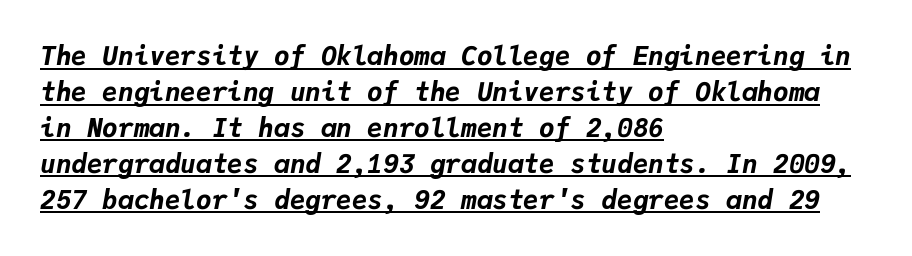
Q: Is the text bold? A: Yes.
Q: Is the text italic (slanted)? A: Yes, it leans right by about 9 degrees.
Q: Is the text underlined? A: Yes.
Q: How is the paragraph aligned? A: Left-aligned.
Q: Is the spacing between letters normal or unusually wide? A: Normal.
Q: Is the spacing between lines tight, normal or loose? A: Normal.
